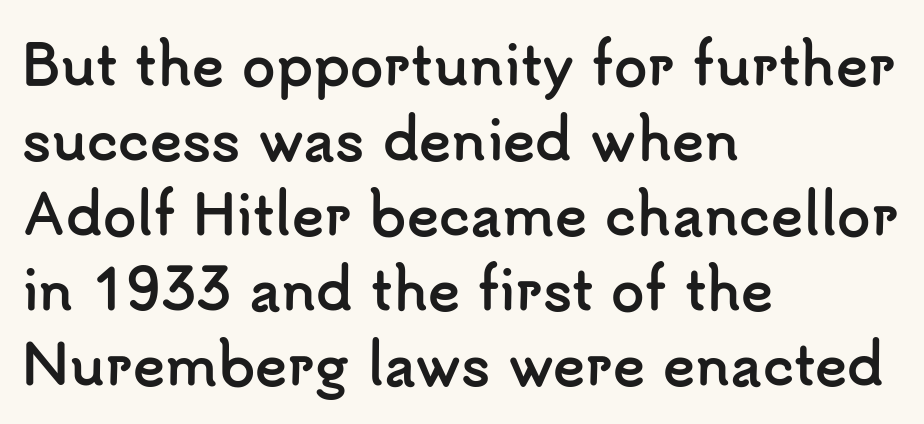
{"serif": "no", "italic": "no", "bold": "yes", "weight": "semibold", "width": "normal", "stroke_contrast": "low", "x_height": "small", "monospaced": "no", "underline": "no", "align": "left", "line_spacing": "normal", "line_spacing_ratio": 1.39, "letter_spacing": "normal", "letter_spacing_em": 0.0, "glyph_px": 54}
